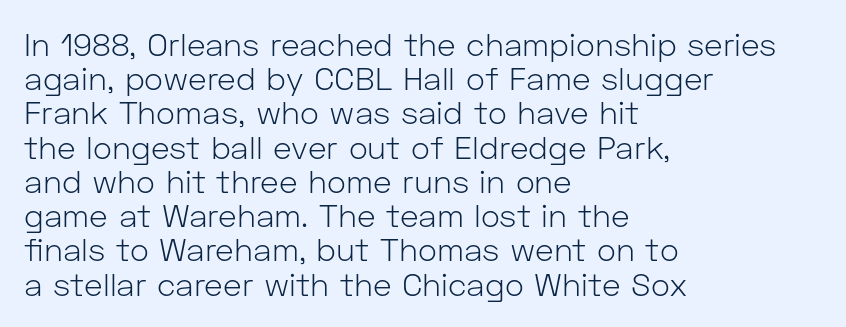
{"serif": "no", "italic": "no", "bold": "no", "weight": "light", "width": "normal", "stroke_contrast": "low", "x_height": "medium", "monospaced": "no", "underline": "no", "align": "left", "line_spacing": "tight", "line_spacing_ratio": 1.07, "letter_spacing": "normal", "letter_spacing_em": 0.0, "glyph_px": 32}
